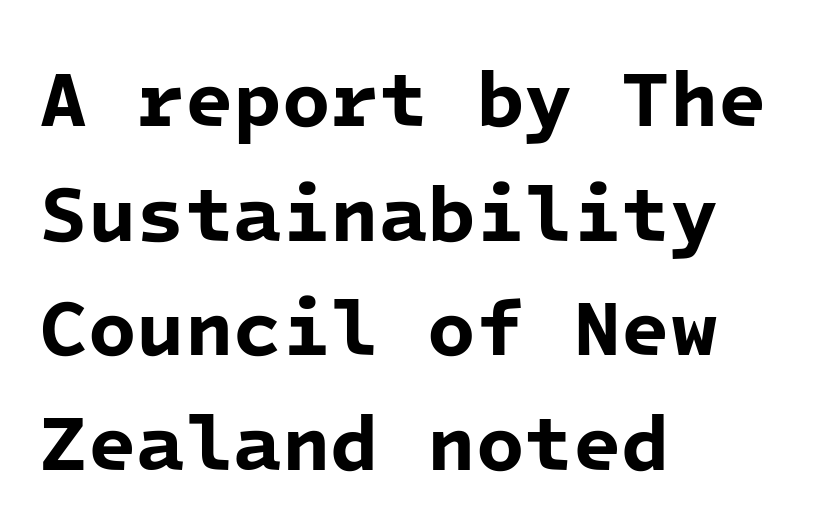
The image shows 79 px bold sans-serif type, monospaced; set left-aligned, normal line spacing (1.45x), normal letter spacing, not underlined; low stroke contrast and a medium x-height.
